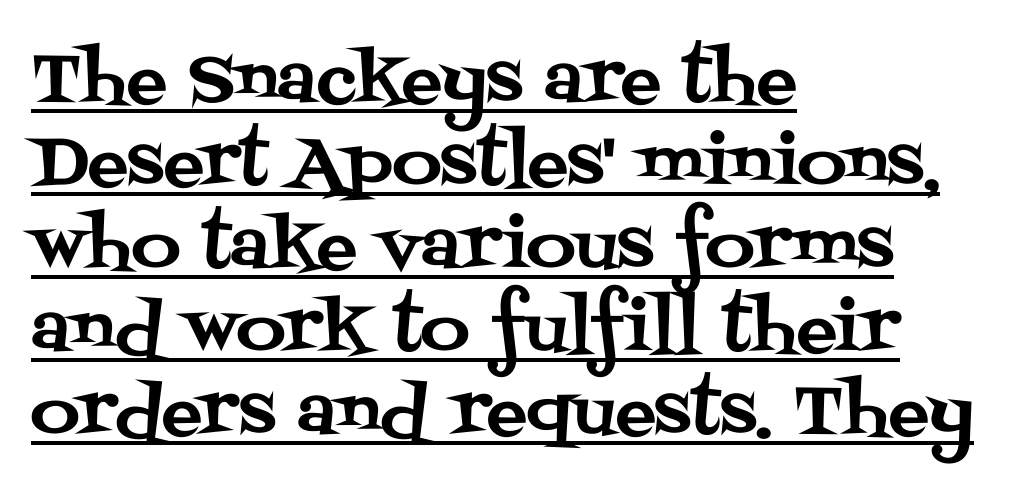
The image shows 68 px serif type, upright; set left-aligned, line spacing 1.22x, normal letter spacing, underlined; medium stroke contrast and a large x-height.
